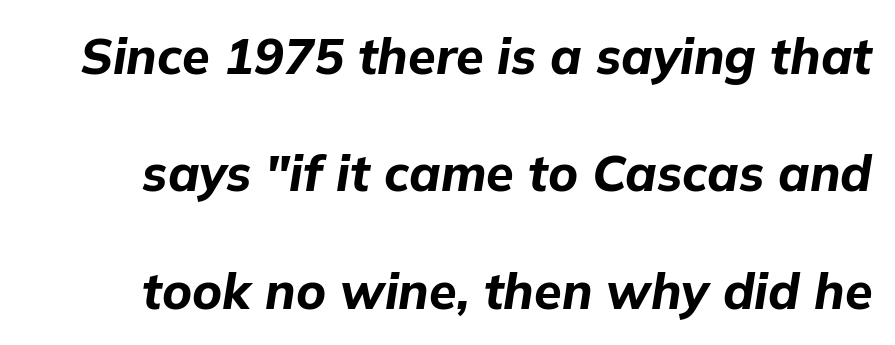
The image shows 50 px bold type, italic (leaning right); set loose line spacing (2.35x), normal letter spacing, not underlined; low stroke contrast and a medium x-height.
